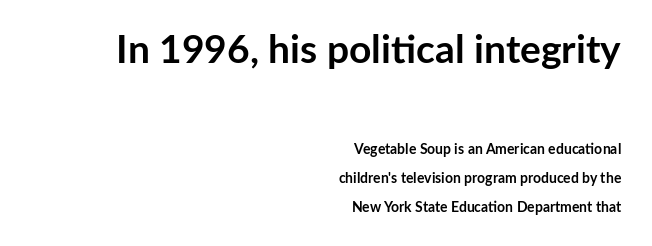
The image shows 39 px semibold sans-serif type, upright; set right-aligned, loose line spacing (2.05x), normal letter spacing, not underlined; the first (top) block is 2.79x larger; low stroke contrast and a medium x-height.
